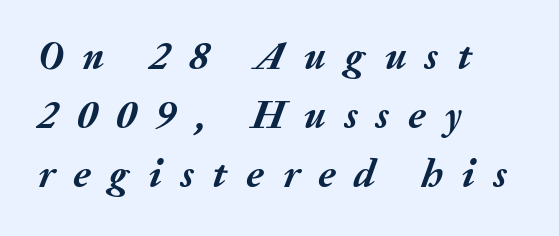
{"italic": "yes", "lean": "right", "slant_degrees": 20, "bold": "yes", "weight": "semibold", "width": "normal", "stroke_contrast": "medium", "x_height": "medium", "monospaced": "no", "underline": "no", "align": "left", "line_spacing": "normal", "line_spacing_ratio": 1.48, "letter_spacing": "wide", "letter_spacing_em": 0.47, "glyph_px": 40}
